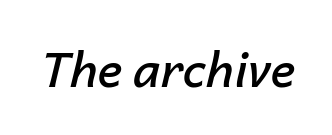
The image shows 47 px semibold type, italic (leaning right); set normal letter spacing, not underlined; low stroke contrast and a medium x-height.
